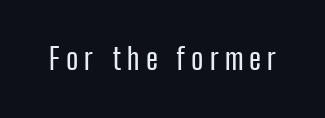
{"serif": "no", "italic": "no", "width": "condensed", "stroke_contrast": "low", "x_height": "medium", "monospaced": "no", "underline": "no", "letter_spacing": "wide", "letter_spacing_em": 0.21, "glyph_px": 29}
